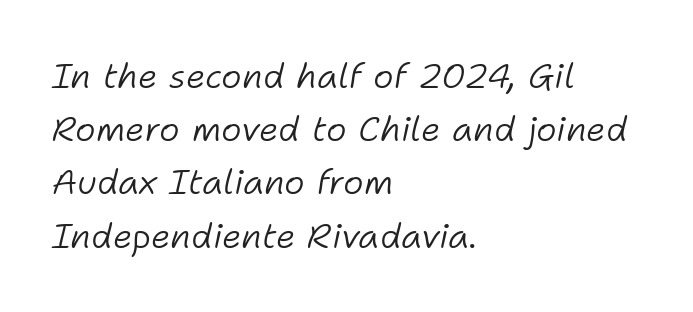
Q: Is the text bold? A: No.
Q: Is the text italic (slanted)? A: Yes, it leans right by about 11 degrees.
Q: Is the text underlined? A: No.
Q: How is the paragraph aligned? A: Left-aligned.
Q: Is the spacing between letters normal or unusually wide? A: Normal.
Q: Is the spacing between lines tight, normal or loose? A: Normal.
Q: Width (condensed, normal, or wide)? A: Normal.
Q: Stroke contrast? A: Low.
Q: x-height? A: Medium.
Q: Monospaced? A: No.
